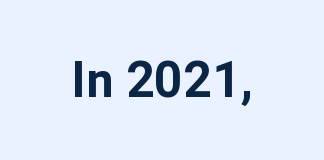
I'd call this a sans setting — the letters go barefoot. Does extra space separate the letters? No, they use regular spacing. Each letter keeps its own natural width here, so spacing adapts to shape. Beneath every word, the page is bare. These lines carry a lot of weight — the face is fully bold. Do the letters lean? They stand straight.
